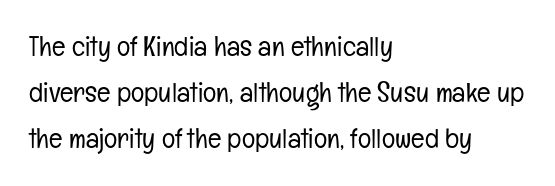
The image shows 28 px light, condensed sans-serif type, upright; set left-aligned, normal line spacing (1.64x), normal letter spacing, not underlined; low stroke contrast and a medium x-height.
